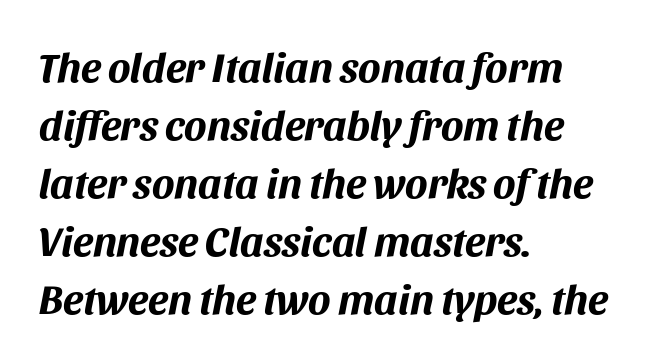
{"italic": "yes", "lean": "right", "slant_degrees": 11, "bold": "yes", "weight": "bold", "width": "normal", "stroke_contrast": "medium", "x_height": "large", "monospaced": "no", "underline": "no", "align": "left", "line_spacing": "normal", "line_spacing_ratio": 1.38, "letter_spacing": "normal", "letter_spacing_em": 0.0, "glyph_px": 42}
